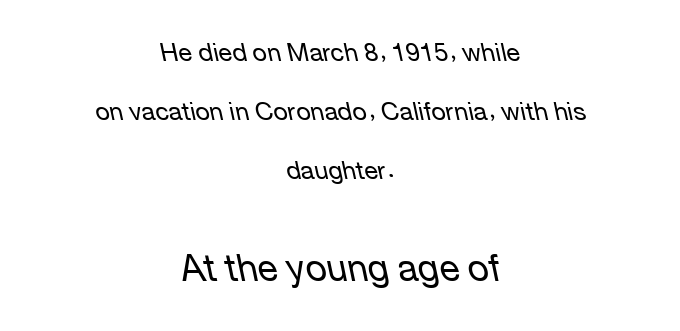
{"italic": "yes", "lean": "left", "slant_degrees": 12, "bold": "no", "weight": "regular", "width": "normal", "stroke_contrast": "low", "x_height": "medium", "monospaced": "no", "underline": "no", "align": "center", "line_spacing": "loose", "line_spacing_ratio": 2.37, "letter_spacing": "normal", "letter_spacing_em": 0.0, "larger_block": "second", "size_ratio": 1.48, "glyph_px": 37}
